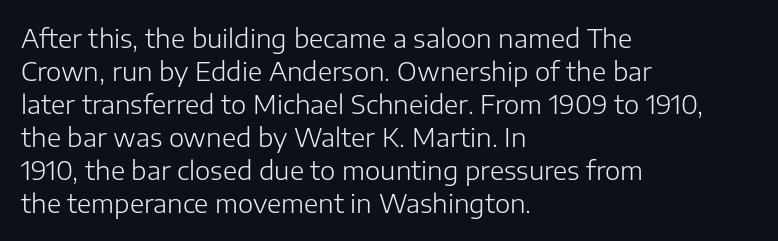
When letters stand straight like this, we call the style roman or upright. These lines sit exactly where default settings would place them. Students, note that the glyphs here touch the page at normal intervals. The passage shown is not bold in any degree. In CSS terms this would be text-align: left. Underlining? Definitely not there.
